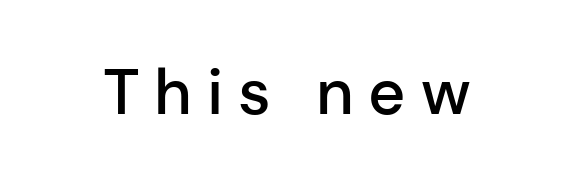
The foot of each line stays bare and open. Firm but not heavy-handed strokes: this text is semibold. Letter spacing: wide. Each letter keeps its own natural width here, so spacing adapts to shape. The typography opts for an upright posture over an oblique one. Nothing sits at the stroke ends, so this counts as sans-serif.
